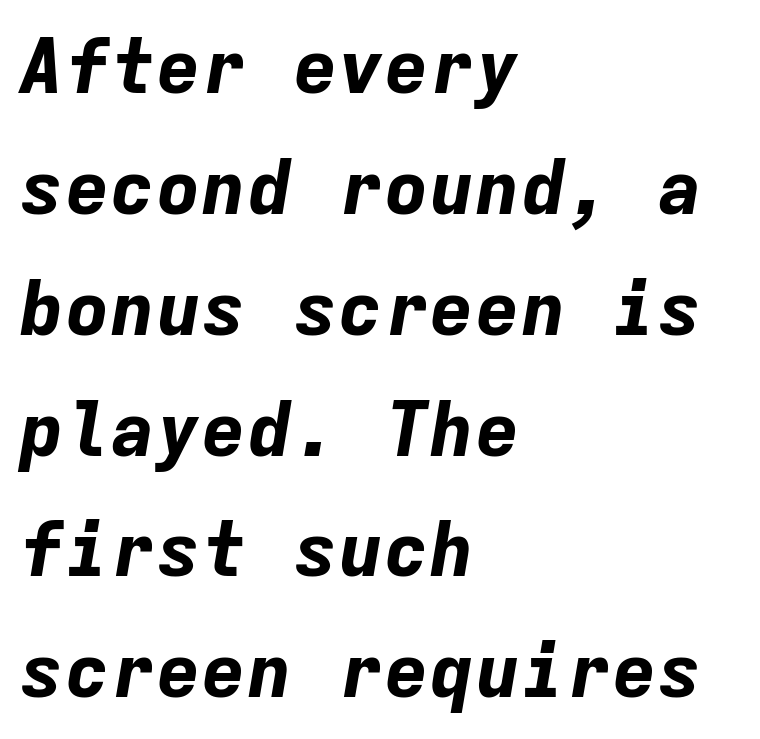
The image shows 76 px bold type, italic (leaning right), monospaced; set left-aligned, normal line spacing (1.59x), normal letter spacing, not underlined; low stroke contrast and a medium x-height.
